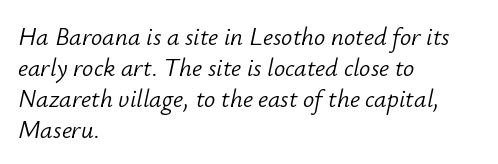
Q: Is the text bold? A: No.
Q: Is the text italic (slanted)? A: Yes, it leans right by about 12 degrees.
Q: Is the text underlined? A: No.
Q: How is the paragraph aligned? A: Left-aligned.
Q: Is the spacing between letters normal or unusually wide? A: Normal.
